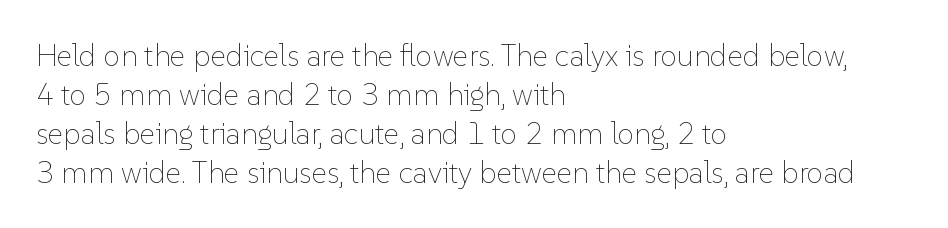
Posture: straight, roman, zero tilt. Spacing between characters is what you'd get straight out of the box. Whoever set this chose a conventional vertical rhythm. These lines are set flush left with a ragged right edge. Spacing verdict: proportional, widths tailored to each character.
